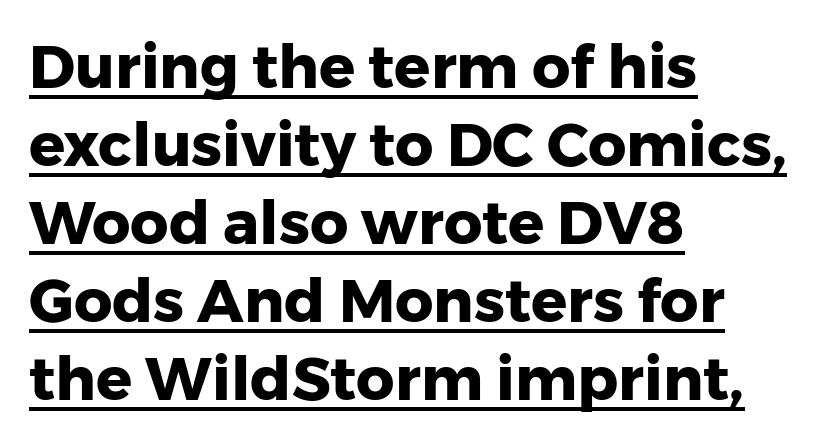
Q: Is the text bold? A: Yes.
Q: Is the text italic (slanted)? A: No, it is upright.
Q: Is the typeface a serif or a sans-serif typeface? A: Sans-serif.
Q: Is the text underlined? A: Yes.
Q: How is the paragraph aligned? A: Left-aligned.
Q: Is the spacing between letters normal or unusually wide? A: Normal.
Q: Is the spacing between lines tight, normal or loose? A: Normal.
Q: Width (condensed, normal, or wide)? A: Normal.
Q: Stroke contrast? A: Low.
Q: x-height? A: Medium.
Q: Monospaced? A: No.
